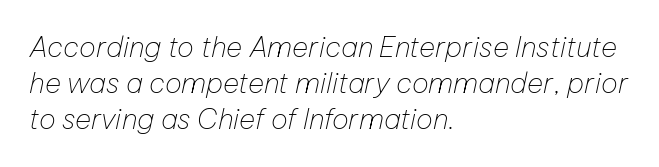
Summary of vertical rhythm: regular, with standard interline spacing. There's an unmistakable incline to the writing here. Does the copy run flush right? No — it runs flush left. The letters advance in unequal steps, a hallmark of proportional type. Summary of weight: not heavy and not bold.
